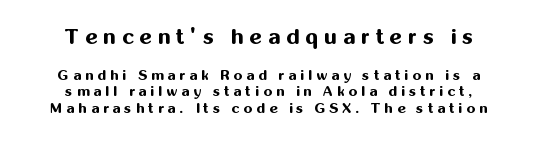
The image shows 21 px bold type, upright; set centered, line spacing 1.18x, unusually wide letter spacing (+0.29 em), not underlined; the first (top) block is 1.5x larger.
